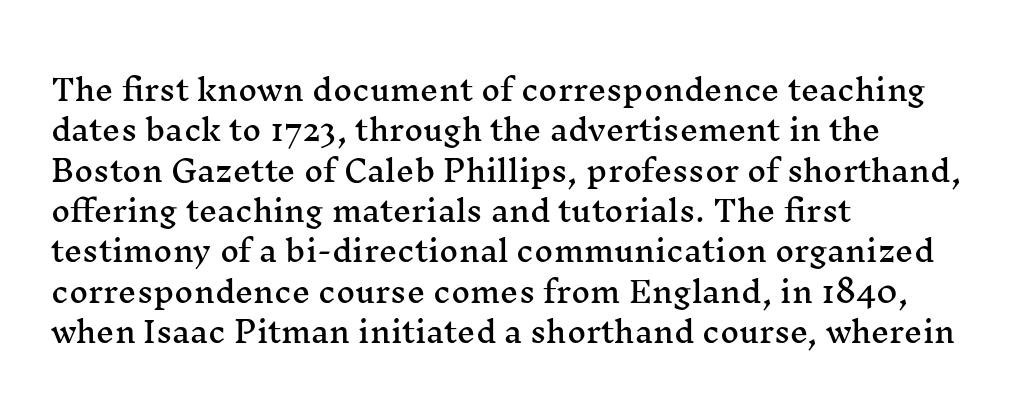
The image shows 29 px wide serif type, upright; set left-aligned, normal line spacing (1.39x), normal letter spacing, not underlined; medium stroke contrast and a medium x-height.
